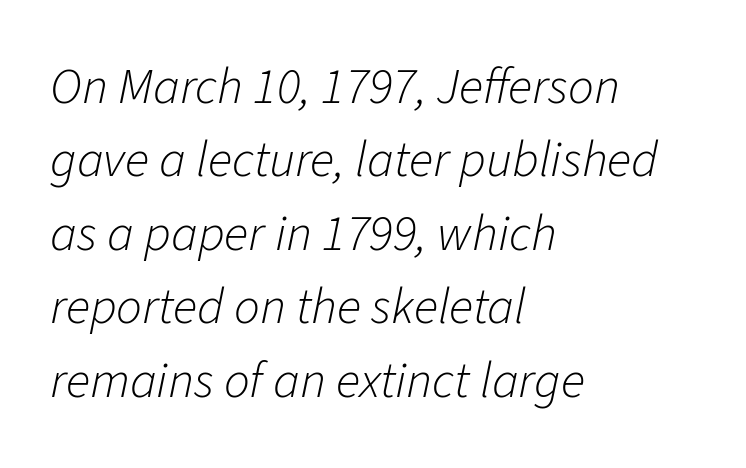
Q: Is the text bold? A: No.
Q: Is the text italic (slanted)? A: Yes, it leans right by about 11 degrees.
Q: Is the text underlined? A: No.
Q: How is the paragraph aligned? A: Left-aligned.
Q: Is the spacing between letters normal or unusually wide? A: Normal.
Q: Is the spacing between lines tight, normal or loose? A: Normal.
Q: Width (condensed, normal, or wide)? A: Normal.
Q: Stroke contrast? A: Low.
Q: x-height? A: Medium.
Q: Monospaced? A: No.
